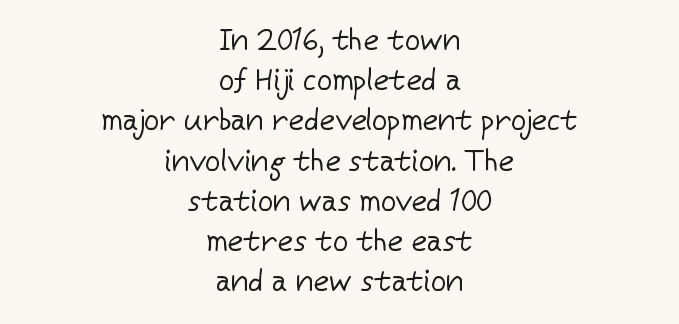
A typesetter would call this proportional, since set widths differ per character. Is the stroke heavy? The answer is a plain regular-or-lighter. Tracking value appears to be zero — textbook default spacing. Horizontal bands of white between lines are of average thickness. In terms of letterform style, serifs are entirely absent. When letters stand straight like this, we call the style roman or upright.
